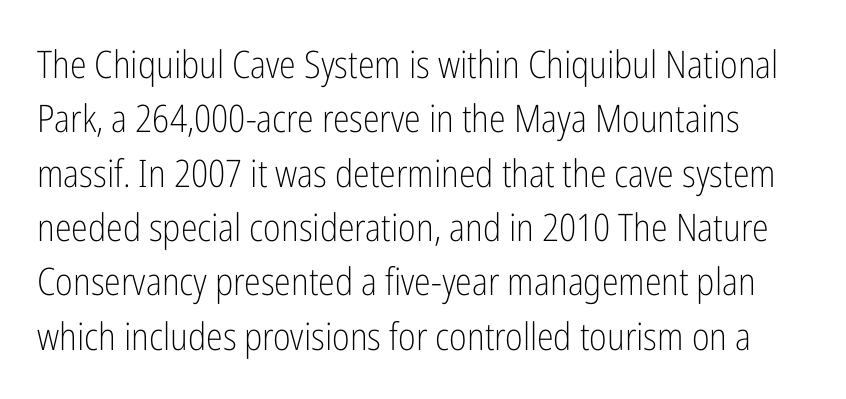
{"serif": "no", "italic": "no", "bold": "no", "weight": "light", "width": "condensed", "stroke_contrast": "low", "x_height": "medium", "monospaced": "no", "underline": "no", "line_spacing": "normal", "line_spacing_ratio": 1.43, "letter_spacing": "normal", "letter_spacing_em": 0.0, "glyph_px": 38}
